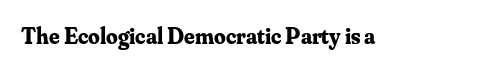
Q: Is the text bold? A: Yes.
Q: Is the text italic (slanted)? A: No, it is upright.
Q: Is the text underlined? A: No.
Q: Is the spacing between letters normal or unusually wide? A: Normal.
